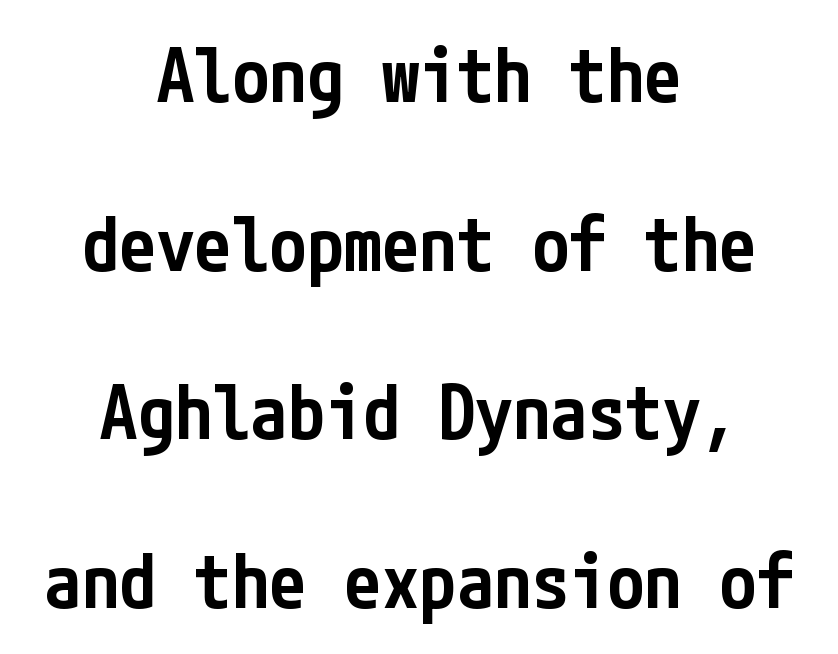
Q: Is the text bold? A: Semi-bold.
Q: Is the text italic (slanted)? A: No, it is upright.
Q: Is the typeface a serif or a sans-serif typeface? A: Sans-serif.
Q: Is the text underlined? A: No.
Q: How is the paragraph aligned? A: Centered.
Q: Is the spacing between letters normal or unusually wide? A: Normal.
Q: Is the spacing between lines tight, normal or loose? A: Loose.
Q: Width (condensed, normal, or wide)? A: Condensed.
Q: Stroke contrast? A: Low.
Q: x-height? A: Medium.
